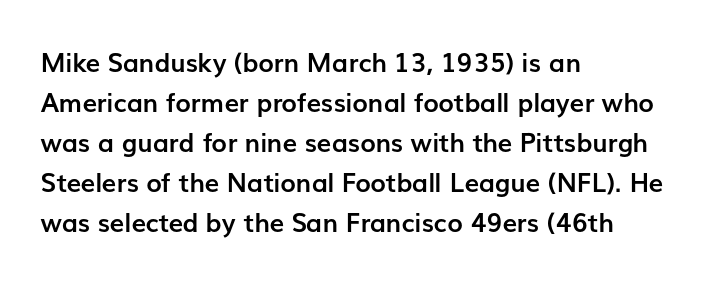
{"italic": "no", "bold": "yes", "underline": "no", "align": "left", "line_spacing": "normal", "line_spacing_ratio": 1.54, "letter_spacing": "normal", "letter_spacing_em": 0.0, "glyph_px": 26}
